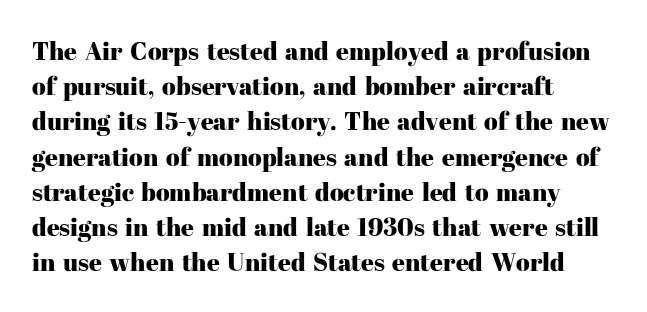
The image shows 25 px text type, upright; set left-aligned, normal line spacing (1.41x), normal letter spacing, not underlined.
